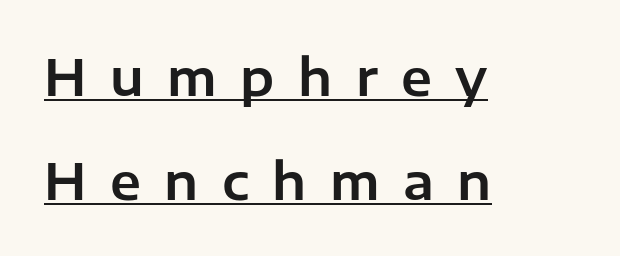
Is the block centered? No — it sits flush against the left margin. If you measured baseline to baseline, you'd find a long distance. A rule runs beneath these lines of type. It's the straight-up-and-down kind of type. The rendering shows plain stroke endings on the letterforms — a sans-serif design. In terms of letterspacing, this is a distinctly airy, spread setting.
